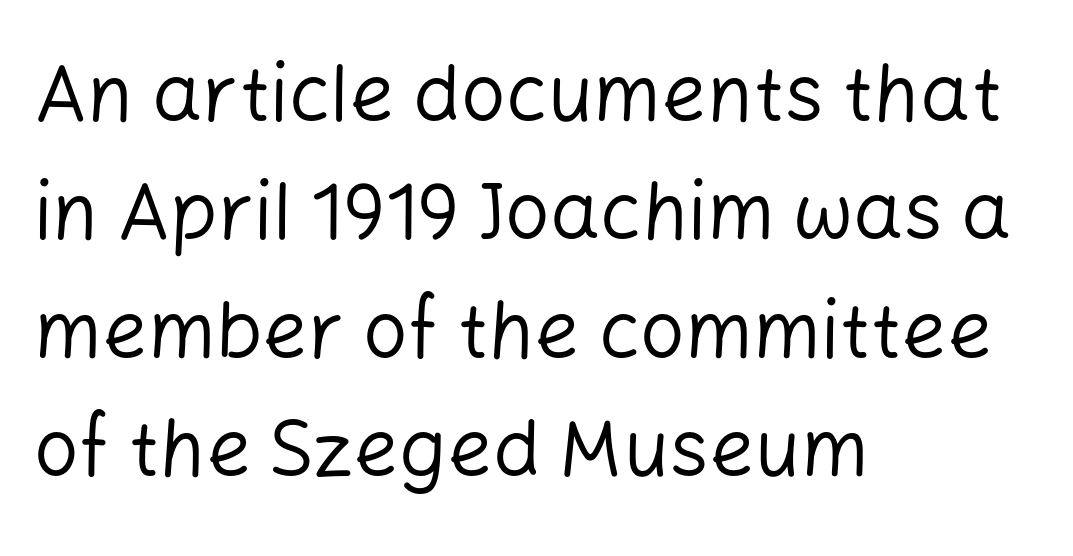
The image shows 79 px regular-weight sans-serif type, upright; set left-aligned, normal line spacing (1.5x), normal letter spacing, not underlined; low stroke contrast and a medium x-height.
